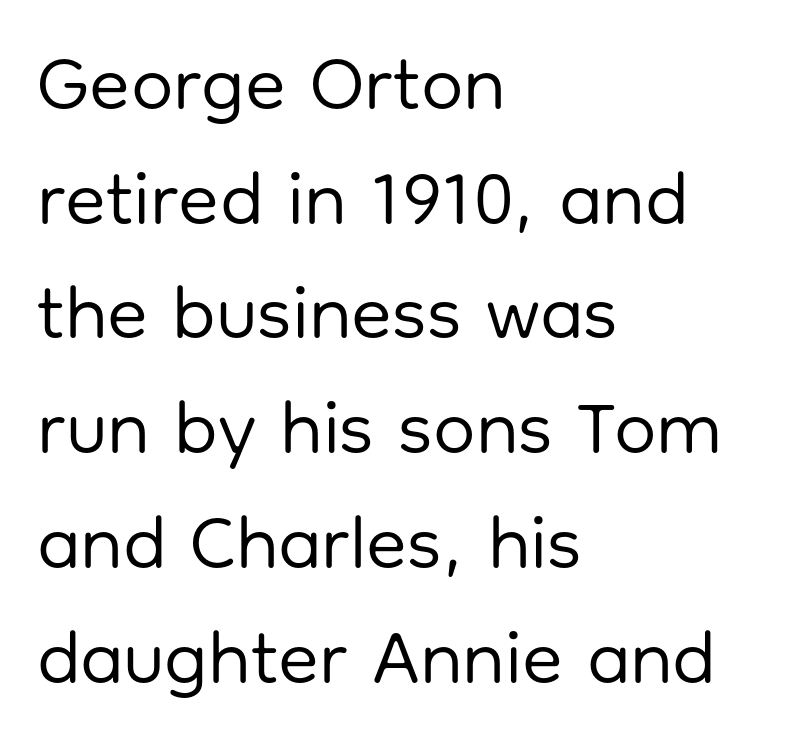
{"serif": "no", "italic": "no", "bold": "no", "weight": "regular", "width": "normal", "stroke_contrast": "low", "x_height": "medium", "monospaced": "no", "underline": "no", "align": "left", "line_spacing": "normal", "line_spacing_ratio": 1.53, "letter_spacing": "normal", "letter_spacing_em": 0.0, "glyph_px": 75}
